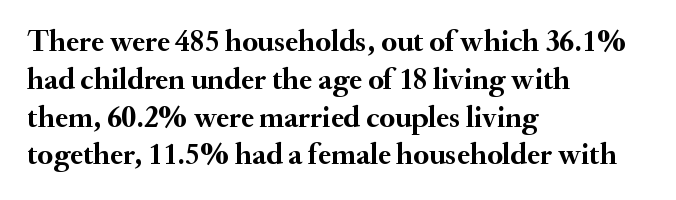
Check where the strokes stop: tiny serifs finish them off. The passage shown has conventional tracking throughout. As a designer I'd log this as weight 700, bold. Does the lettering tilt? It doesn't — this is upright.
